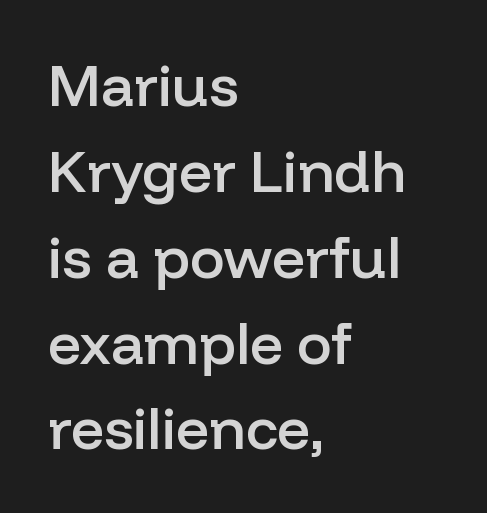
{"serif": "no", "italic": "no", "bold": "semi", "weight": "semibold", "width": "normal", "stroke_contrast": "low", "x_height": "medium", "monospaced": "no", "underline": "no", "align": "left", "line_spacing": "normal", "line_spacing_ratio": 1.48, "letter_spacing": "normal", "letter_spacing_em": 0.0, "glyph_px": 58}
